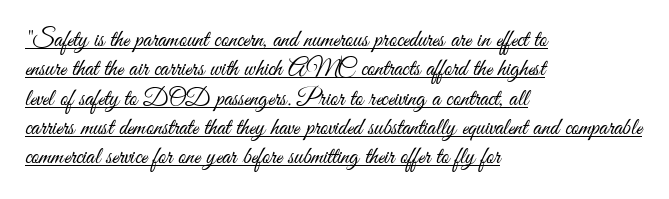
Weight: in the light-to-regular range. The letters sit at their default tracking, neither squeezed nor spread. The face used here appears with an underline applied.
